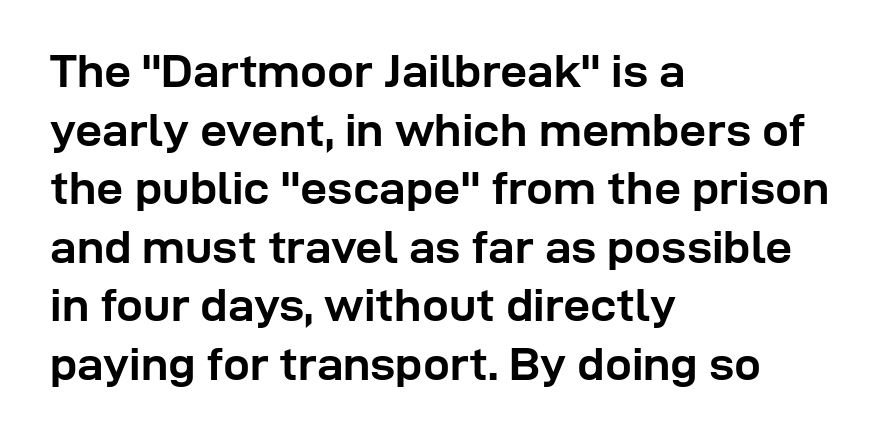
Nope, no serifs anywhere on these letters. The foot of each line stays bare and open. Nobody touched the tracking dial on this one. The strokes are fattened all the way to bold. These lines are set flush left with a ragged right edge. This sample has the flowing, uneven cadence of proportional lettering.
